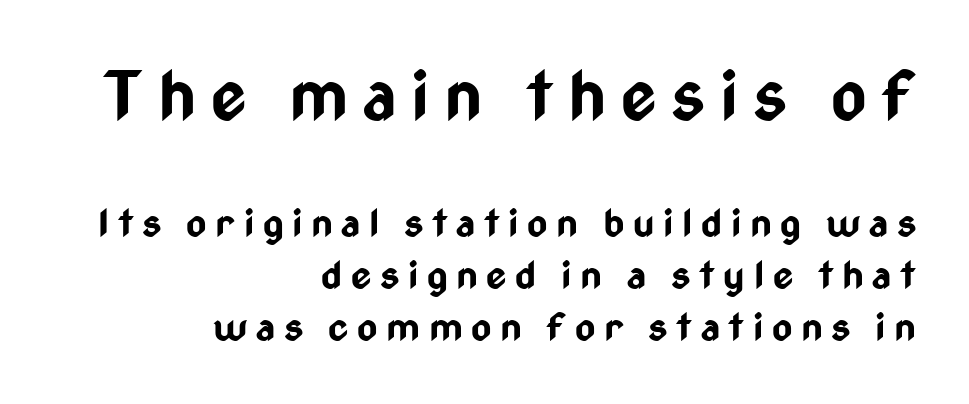
The baseline area is clear. The rag falls on the left side of this text block. The type family on display is of the sans-serif kind. Between these two stacked blocks, the higher one wins on size. Do the characters align in a grid? No, the font is proportional.
